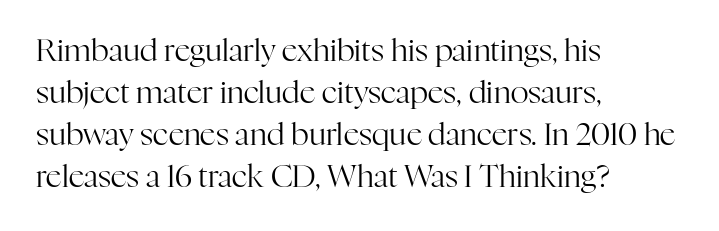
{"serif": "yes", "italic": "no", "bold": "no", "weight": "regular", "width": "normal", "stroke_contrast": "high", "x_height": "medium", "monospaced": "no", "underline": "no", "align": "left", "line_spacing": "normal", "line_spacing_ratio": 1.36, "letter_spacing": "normal", "letter_spacing_em": 0.0, "glyph_px": 31}
